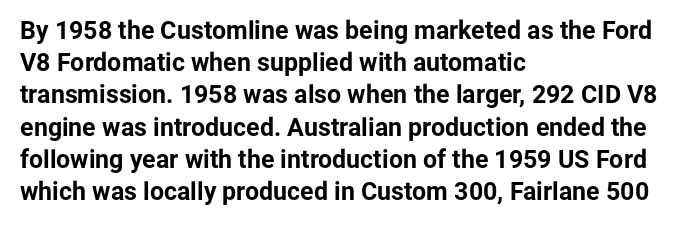
{"italic": "no", "bold": "yes", "underline": "no", "align": "left", "line_spacing": "normal", "line_spacing_ratio": 1.29, "letter_spacing": "normal", "letter_spacing_em": 0.0, "glyph_px": 25}
